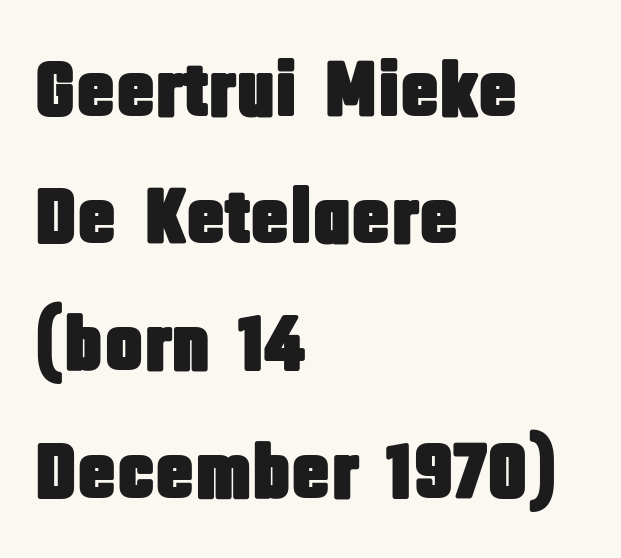
{"serif": "no", "italic": "no", "width": "condensed", "stroke_contrast": "low", "x_height": "large", "monospaced": "no", "underline": "no", "align": "left", "line_spacing": "normal", "line_spacing_ratio": 1.59, "letter_spacing": "normal", "letter_spacing_em": 0.0, "glyph_px": 80}
